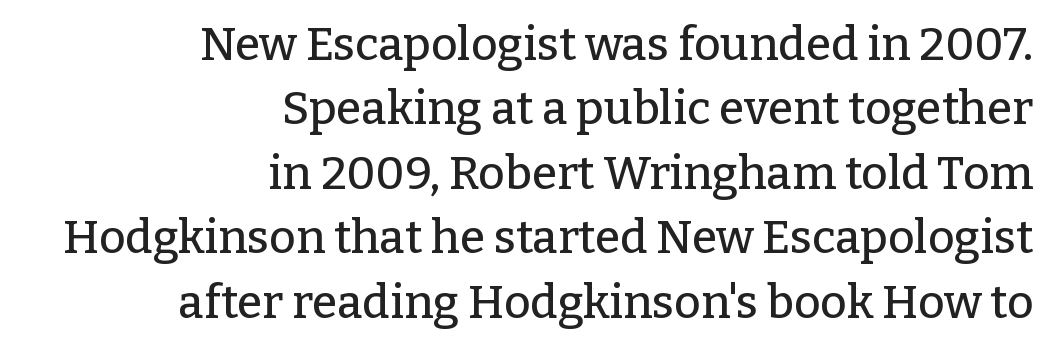
If you measured baseline to baseline, you'd find a middling distance. The specimen omits any rule beneath the text block's lines. Is the letter spacing exaggerated? No — it looks like the ordinary default. Proportional: the letters do not fall into vertical columns.
